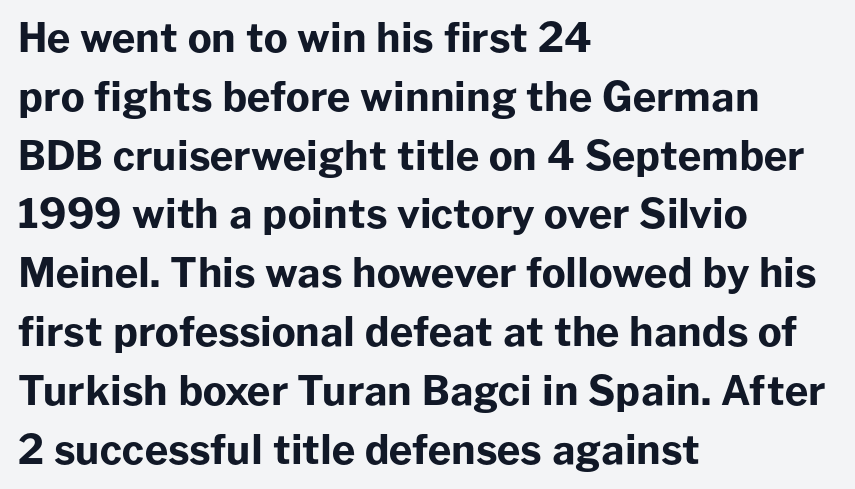
Q: Is the text bold? A: Yes.
Q: Is the text italic (slanted)? A: No, it is upright.
Q: Is the typeface a serif or a sans-serif typeface? A: Sans-serif.
Q: Is the text underlined? A: No.
Q: How is the paragraph aligned? A: Left-aligned.
Q: Is the spacing between letters normal or unusually wide? A: Normal.
Q: Is the spacing between lines tight, normal or loose? A: Normal.
Q: Width (condensed, normal, or wide)? A: Normal.
Q: Stroke contrast? A: Low.
Q: x-height? A: Medium.
Q: Monospaced? A: No.
